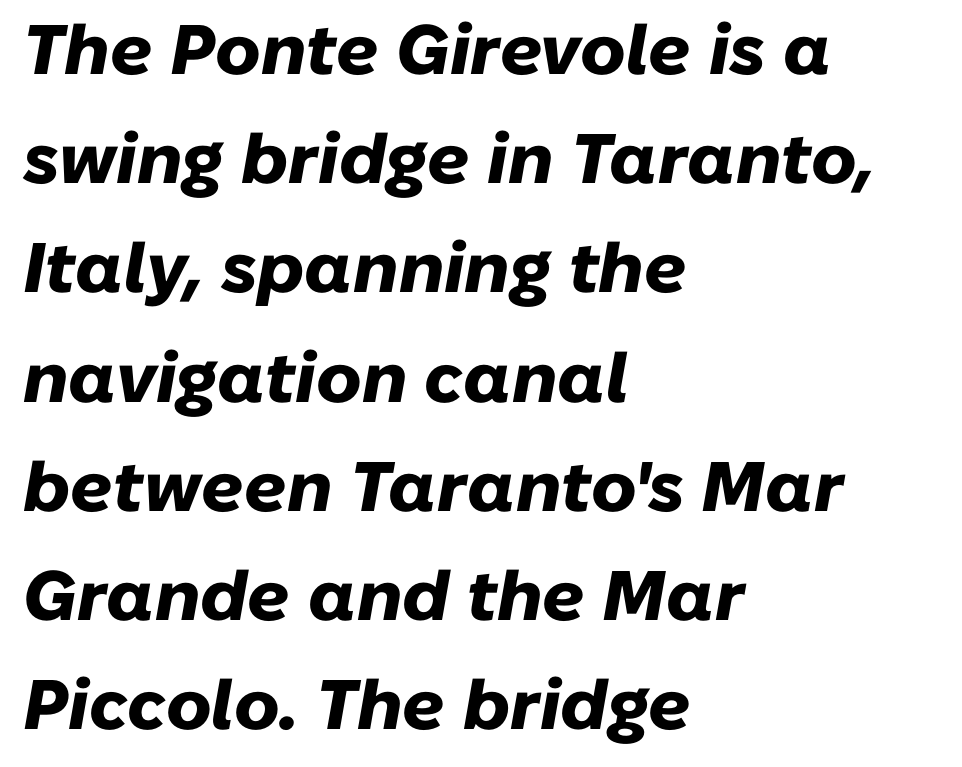
Q: Is the text bold? A: Yes.
Q: Is the text italic (slanted)? A: Yes, it leans right by about 10 degrees.
Q: Is the text underlined? A: No.
Q: How is the paragraph aligned? A: Left-aligned.
Q: Is the spacing between letters normal or unusually wide? A: Normal.
Q: Is the spacing between lines tight, normal or loose? A: Normal.
Q: Width (condensed, normal, or wide)? A: Normal.
Q: Stroke contrast? A: Low.
Q: x-height? A: Medium.
Q: Monospaced? A: No.
